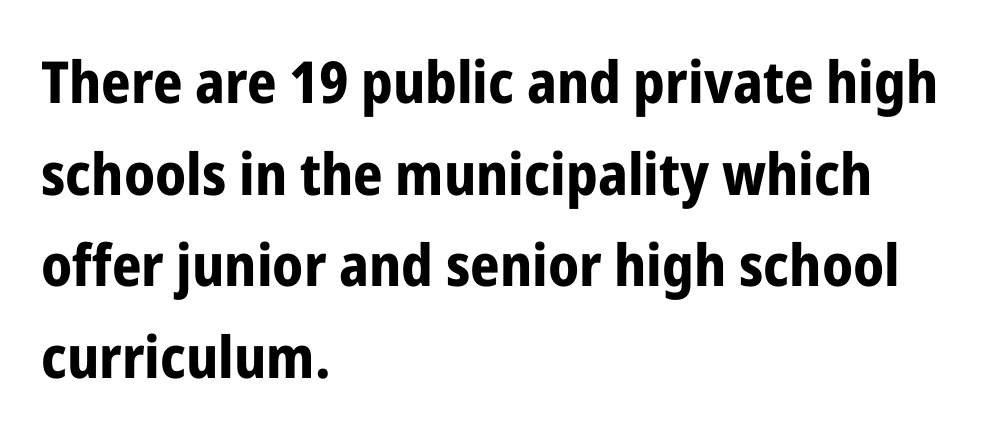
A student would call this left alignment; a typographer would say flush left, rag right. These words are printed bold, with thick strokes throughout. The leading is moderate, giving the passage an even texture. This rendering employs a face without finishing strokes, i.e., a sans-serif. Inter-character spacing is left at the font's built-in metrics.
